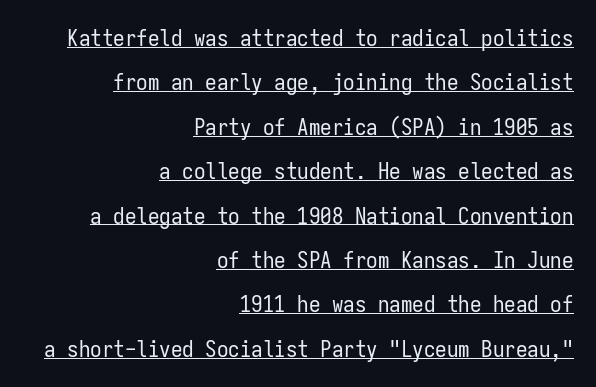
Q: Is the text bold? A: No.
Q: Is the text italic (slanted)? A: No, it is upright.
Q: Is the text underlined? A: Yes.
Q: How is the paragraph aligned? A: Right-aligned.
Q: Is the spacing between letters normal or unusually wide? A: Normal.
Q: Is the spacing between lines tight, normal or loose? A: Loose.
